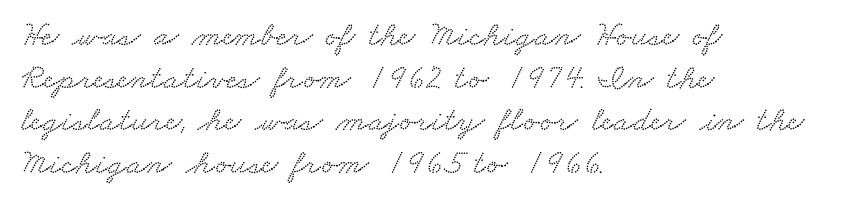
This sample uses plain, unmodified letter spacing. Note the varied advance widths — an 'i' is clearly narrower than an 'm'. Classification — serif. Check under the words: just untouched page. These lines stack with their left ends in a neat column.
